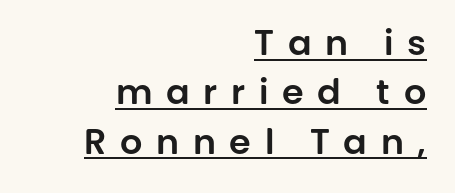
The image shows 35 px sans-serif type, upright; set right-aligned, normal line spacing (1.41x), unusually wide letter spacing (+0.39 em), underlined; low stroke contrast and a large x-height.
